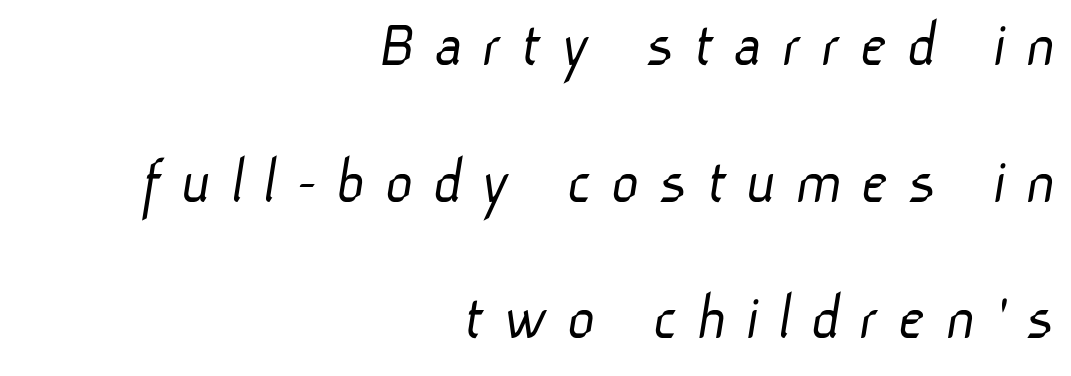
Q: Is the text bold? A: No.
Q: Is the typeface a serif or a sans-serif typeface? A: Sans-serif.
Q: Is the text underlined? A: No.
Q: How is the paragraph aligned? A: Right-aligned.
Q: Is the spacing between letters normal or unusually wide? A: Unusually wide.
Q: Is the spacing between lines tight, normal or loose? A: Loose.
Q: Width (condensed, normal, or wide)? A: Normal.
Q: Stroke contrast? A: Low.
Q: x-height? A: Medium.
Q: Monospaced? A: No.
